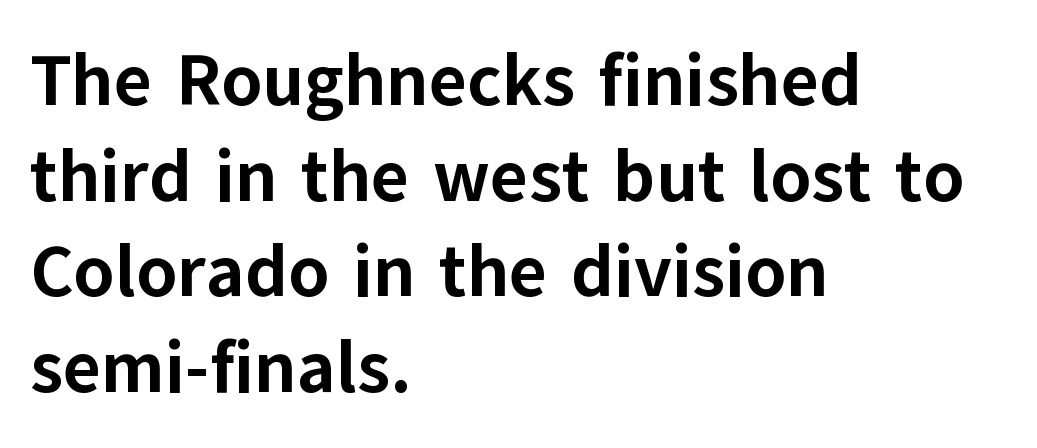
Q: Is the text bold? A: Yes.
Q: Is the text italic (slanted)? A: No, it is upright.
Q: Is the typeface a serif or a sans-serif typeface? A: Sans-serif.
Q: Is the text underlined? A: No.
Q: How is the paragraph aligned? A: Left-aligned.
Q: Is the spacing between letters normal or unusually wide? A: Normal.
Q: Is the spacing between lines tight, normal or loose? A: Normal.
Q: Width (condensed, normal, or wide)? A: Normal.
Q: Stroke contrast? A: Low.
Q: x-height? A: Medium.
Q: Monospaced? A: No.
